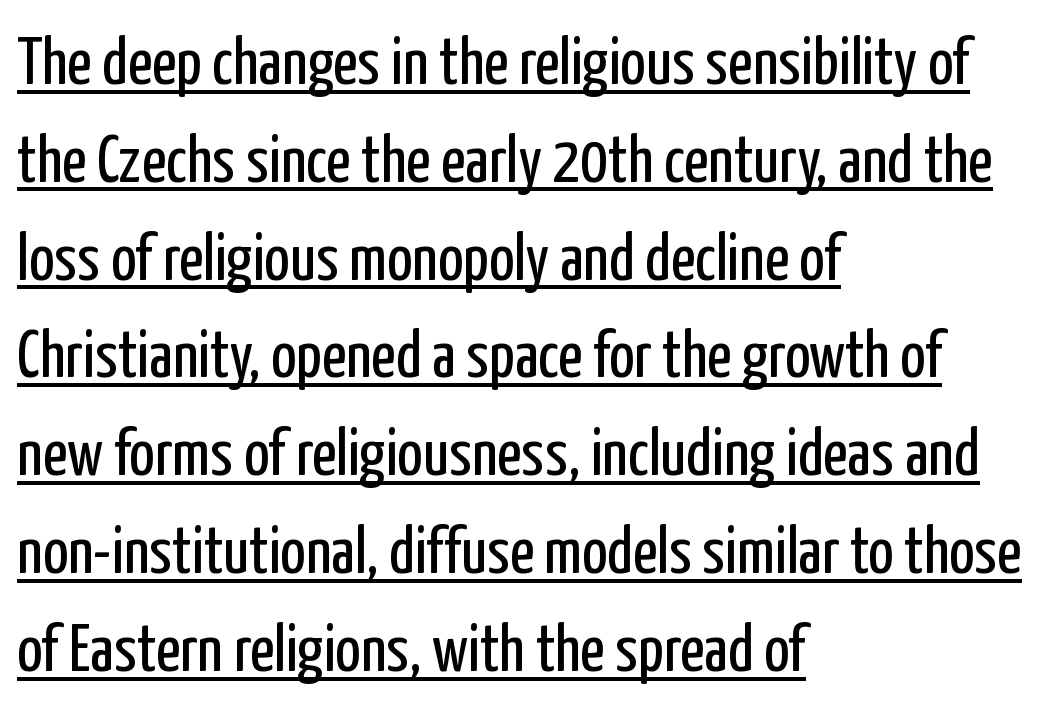
Q: Is the text bold? A: No.
Q: Is the text italic (slanted)? A: No, it is upright.
Q: Is the typeface a serif or a sans-serif typeface? A: Sans-serif.
Q: Is the text underlined? A: Yes.
Q: How is the paragraph aligned? A: Left-aligned.
Q: Is the spacing between letters normal or unusually wide? A: Normal.
Q: Is the spacing between lines tight, normal or loose? A: Normal.
Q: Width (condensed, normal, or wide)? A: Condensed.
Q: Stroke contrast? A: Low.
Q: x-height? A: Medium.
Q: Monospaced? A: No.
